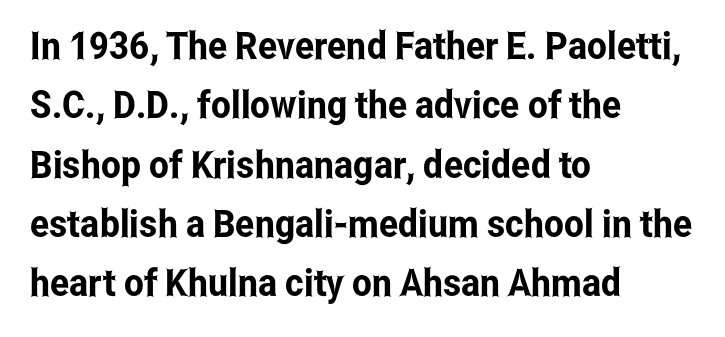
The image shows 38 px condensed sans-serif type, upright; set left-aligned, normal line spacing (1.56x), normal letter spacing, not underlined; low stroke contrast and a medium x-height.
